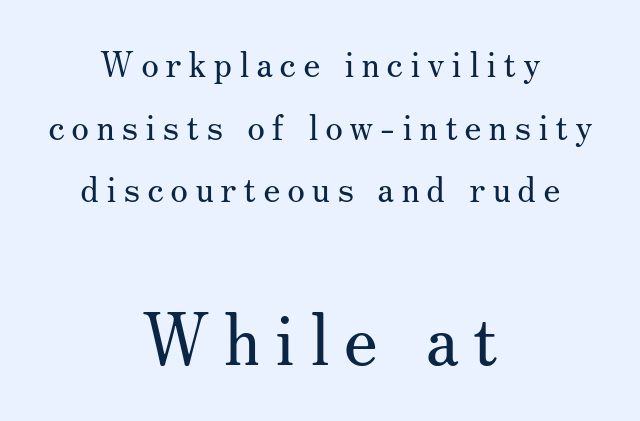
Q: Is the text bold? A: No.
Q: Is the text italic (slanted)? A: No, it is upright.
Q: Is the typeface a serif or a sans-serif typeface? A: Serif.
Q: Is the text underlined? A: No.
Q: How is the paragraph aligned? A: Centered.
Q: Which block of text is set in a larger size, the first (top) or the second (bottom)? A: The second (bottom) one.
Q: Width (condensed, normal, or wide)? A: Normal.
Q: Stroke contrast? A: Medium.
Q: x-height? A: Small.
Q: Monospaced? A: No.
